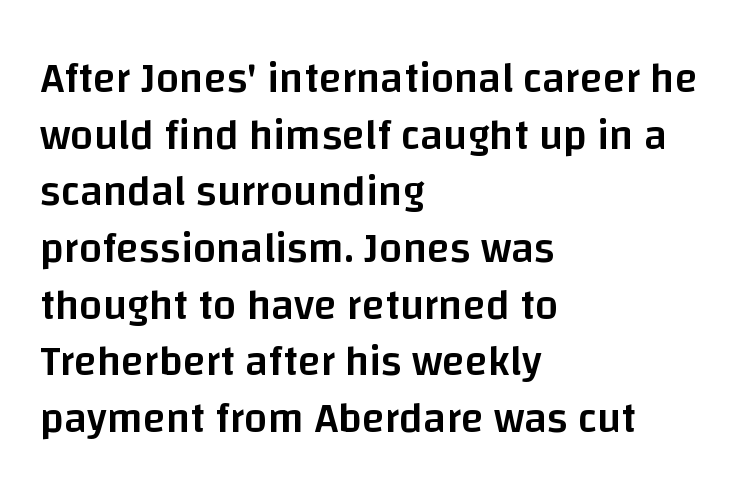
The image shows 42 px semibold sans-serif type, upright; set left-aligned, normal line spacing (1.35x), normal letter spacing, not underlined; low stroke contrast and a large x-height.
